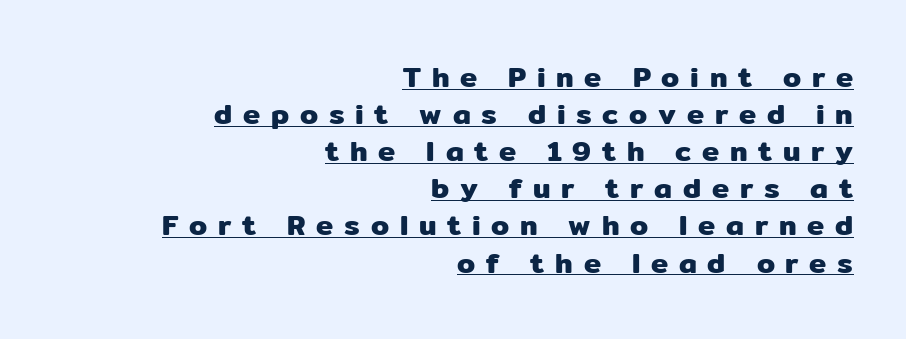
Q: Is the text italic (slanted)? A: No, it is upright.
Q: Is the typeface a serif or a sans-serif typeface? A: Sans-serif.
Q: Is the text underlined? A: Yes.
Q: How is the paragraph aligned? A: Right-aligned.
Q: Is the spacing between letters normal or unusually wide? A: Unusually wide.
Q: Is the spacing between lines tight, normal or loose? A: Normal.
Q: Width (condensed, normal, or wide)? A: Normal.
Q: Stroke contrast? A: Low.
Q: x-height? A: Medium.
Q: Monospaced? A: No.
